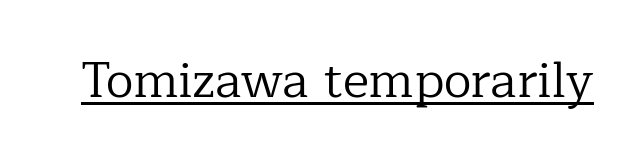
Do the letters lean? They stand straight. What decoration does the sample have? An underline. No chunkiness to these letters — they're not bold. The passage shown is typed in a proportional face where columns would drift. Stroke terminals: seriffed. How are the letters spaced? Ordinarily, with no added tracking.
